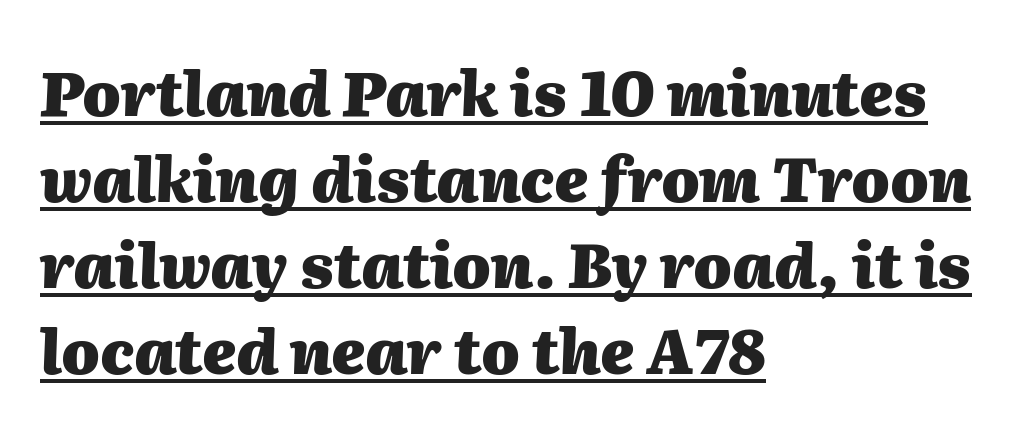
Q: Is the text bold? A: Yes.
Q: Is the text italic (slanted)? A: Yes, it leans right by about 2 degrees.
Q: Is the text underlined? A: Yes.
Q: How is the paragraph aligned? A: Left-aligned.
Q: Is the spacing between letters normal or unusually wide? A: Normal.
Q: Is the spacing between lines tight, normal or loose? A: Normal.
Q: Width (condensed, normal, or wide)? A: Normal.
Q: Stroke contrast? A: Medium.
Q: x-height? A: Medium.
Q: Monospaced? A: No.
